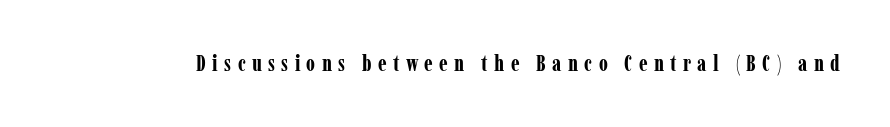
{"italic": "no", "bold": "yes", "underline": "no", "letter_spacing": "wide", "letter_spacing_em": 0.29, "glyph_px": 22}
